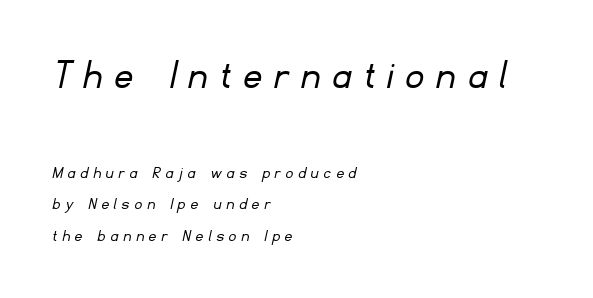
The image shows 44 px light sans-serif type; set left-aligned, line spacing 1.73x, unusually wide letter spacing (+0.3 em), not underlined; the first (top) block is 2.44x larger; low stroke contrast and a small x-height.
